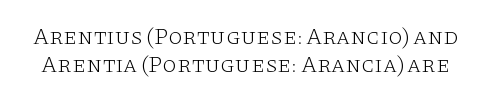
The image shows 23 px text type, upright; set line spacing 1.21x, normal letter spacing, not underlined.
